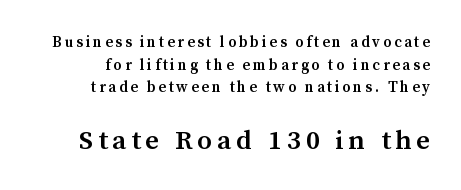
The image shows 27 px text type, upright; set right-aligned, normal line spacing (1.51x), not underlined; the second (bottom) block is 1.8x larger.
